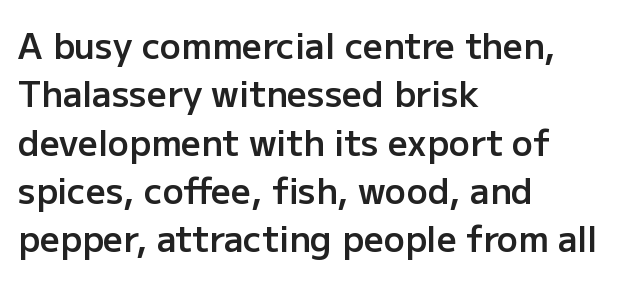
These lines were composed using upright roman letters. The space beneath each line is pristine and unruled. Teacher's note: observe the even left margin — that is flush-left alignment. These lines are composed in type without serifs. Stems and bowls a touch heavier than normal — semibold.
